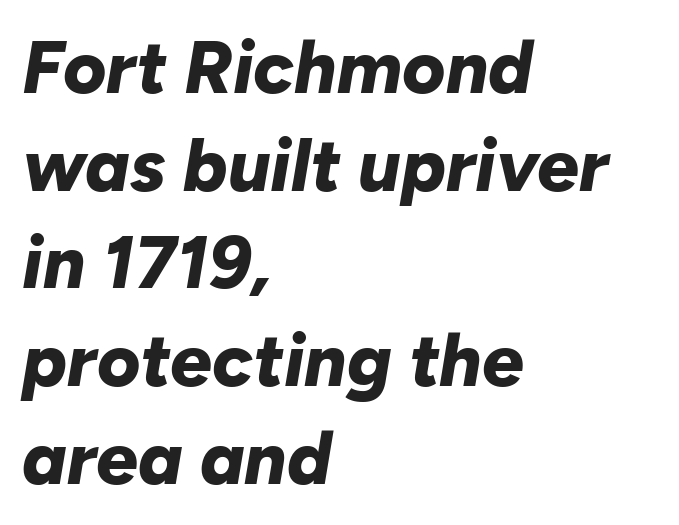
{"italic": "yes", "lean": "right", "slant_degrees": 10, "bold": "yes", "weight": "bold", "width": "normal", "stroke_contrast": "low", "x_height": "medium", "monospaced": "no", "underline": "no", "align": "left", "line_spacing": "normal", "line_spacing_ratio": 1.32, "letter_spacing": "normal", "letter_spacing_em": 0.0, "glyph_px": 74}
